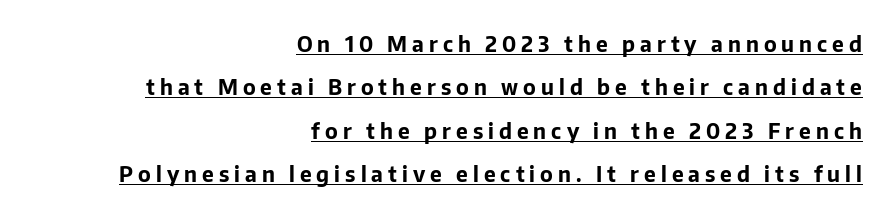
{"italic": "no", "bold": "yes", "underline": "yes", "align": "right", "line_spacing": "loose", "line_spacing_ratio": 2.07, "letter_spacing": "wide", "letter_spacing_em": 0.24, "glyph_px": 21}
